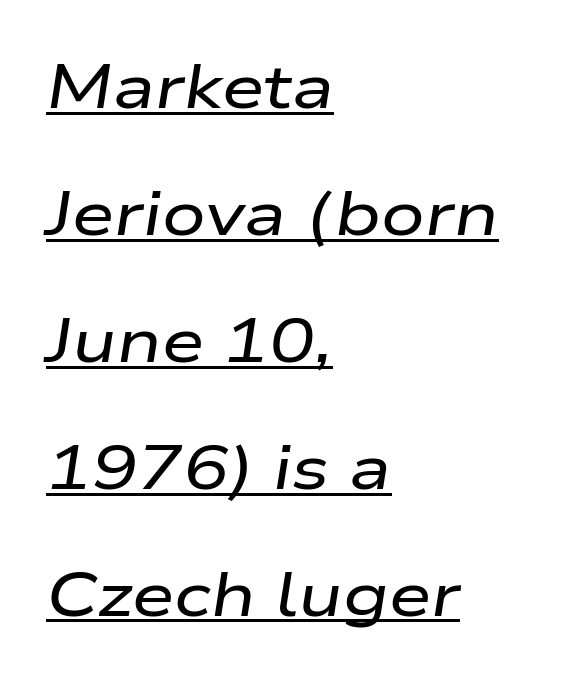
{"italic": "yes", "lean": "right", "slant_degrees": 9, "width": "wide", "stroke_contrast": "low", "x_height": "medium", "monospaced": "no", "underline": "yes", "align": "left", "line_spacing": "loose", "line_spacing_ratio": 2.08, "letter_spacing": "normal", "letter_spacing_em": 0.0, "glyph_px": 61}
